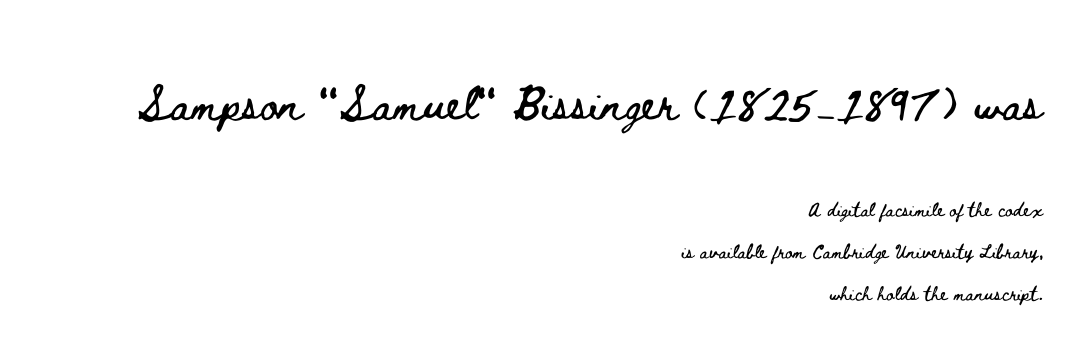
The image shows 44 px wide type; set right-aligned, loose line spacing (2.35x), normal letter spacing, not underlined; the first (top) block is 2.44x larger; low stroke contrast and a small x-height.
